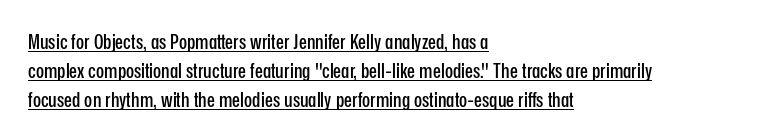
Q: Is the text italic (slanted)? A: No, it is upright.
Q: Is the text underlined? A: Yes.
Q: How is the paragraph aligned? A: Left-aligned.
Q: Is the spacing between letters normal or unusually wide? A: Normal.
Q: Is the spacing between lines tight, normal or loose? A: Normal.
